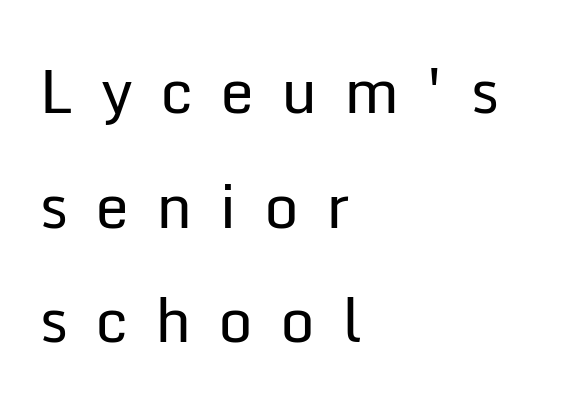
Q: Is the text bold? A: No.
Q: Is the text italic (slanted)? A: No, it is upright.
Q: Is the typeface a serif or a sans-serif typeface? A: Sans-serif.
Q: Is the text underlined? A: No.
Q: How is the paragraph aligned? A: Left-aligned.
Q: Is the spacing between letters normal or unusually wide? A: Unusually wide.
Q: Width (condensed, normal, or wide)? A: Normal.
Q: Stroke contrast? A: Low.
Q: x-height? A: Medium.
Q: Monospaced? A: No.
